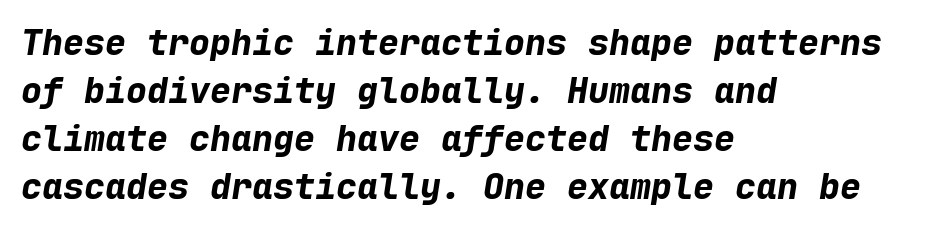
Q: Is the text bold? A: Yes.
Q: Is the text italic (slanted)? A: Yes, it leans right by about 9 degrees.
Q: Is the text underlined? A: No.
Q: How is the paragraph aligned? A: Left-aligned.
Q: Is the spacing between letters normal or unusually wide? A: Normal.
Q: Is the spacing between lines tight, normal or loose? A: Normal.
Q: Width (condensed, normal, or wide)? A: Normal.
Q: Stroke contrast? A: Low.
Q: x-height? A: Medium.
Q: Monospaced? A: Yes.
